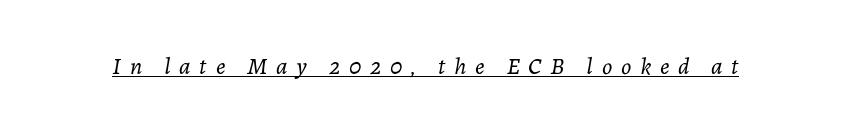
Q: Is the text bold? A: No.
Q: Is the text italic (slanted)? A: Yes, it leans right by about 7 degrees.
Q: Is the text underlined? A: Yes.
Q: Is the spacing between letters normal or unusually wide? A: Unusually wide.
